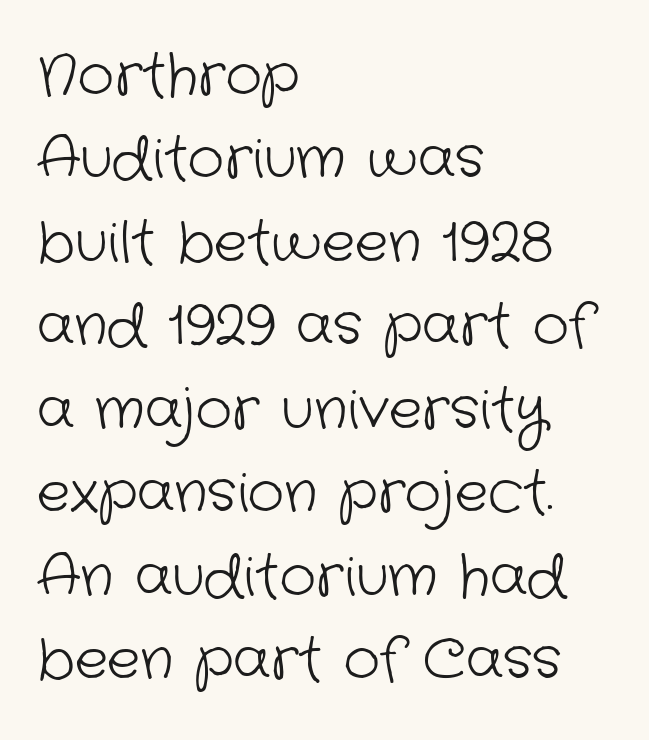
Q: Is the text bold? A: No.
Q: Is the typeface a serif or a sans-serif typeface? A: Sans-serif.
Q: Is the text underlined? A: No.
Q: How is the paragraph aligned? A: Left-aligned.
Q: Is the spacing between letters normal or unusually wide? A: Normal.
Q: Is the spacing between lines tight, normal or loose? A: Normal.
Q: Width (condensed, normal, or wide)? A: Normal.
Q: Stroke contrast? A: Low.
Q: x-height? A: Medium.
Q: Monospaced? A: No.
